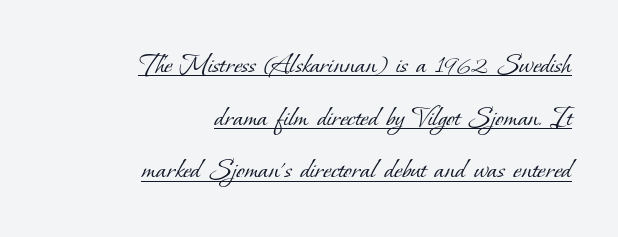
Q: Is the text bold? A: No.
Q: Is the typeface a serif or a sans-serif typeface? A: Serif.
Q: Is the text underlined? A: Yes.
Q: How is the paragraph aligned? A: Right-aligned.
Q: Is the spacing between letters normal or unusually wide? A: Normal.
Q: Is the spacing between lines tight, normal or loose? A: Normal.
Q: Width (condensed, normal, or wide)? A: Normal.
Q: Stroke contrast? A: Low.
Q: x-height? A: Small.
Q: Monospaced? A: No.
